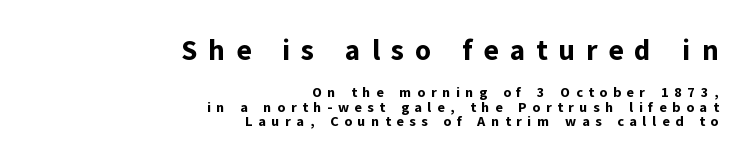
{"serif": "no", "italic": "no", "bold": "yes", "weight": "bold", "width": "normal", "stroke_contrast": "low", "x_height": "medium", "monospaced": "no", "underline": "no", "align": "right", "line_spacing": "tight", "line_spacing_ratio": 1.03, "letter_spacing": "wide", "letter_spacing_em": 0.4, "larger_block": "first", "size_ratio": 2.0, "glyph_px": 28}
